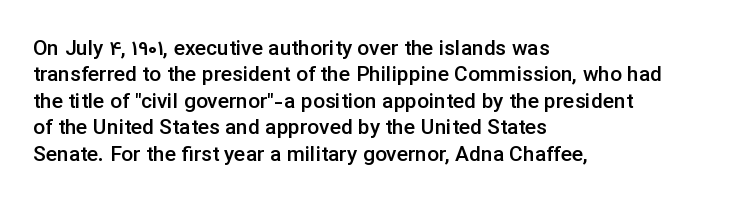
Its strokes are somewhat broadened, the hallmark of semibold type. Notice how descenders clear the ascenders below comfortably — that's standard leading. The letters stand straight up with perfectly vertical stems. Compared with a centered layout, this one pins lines to the left instead.
